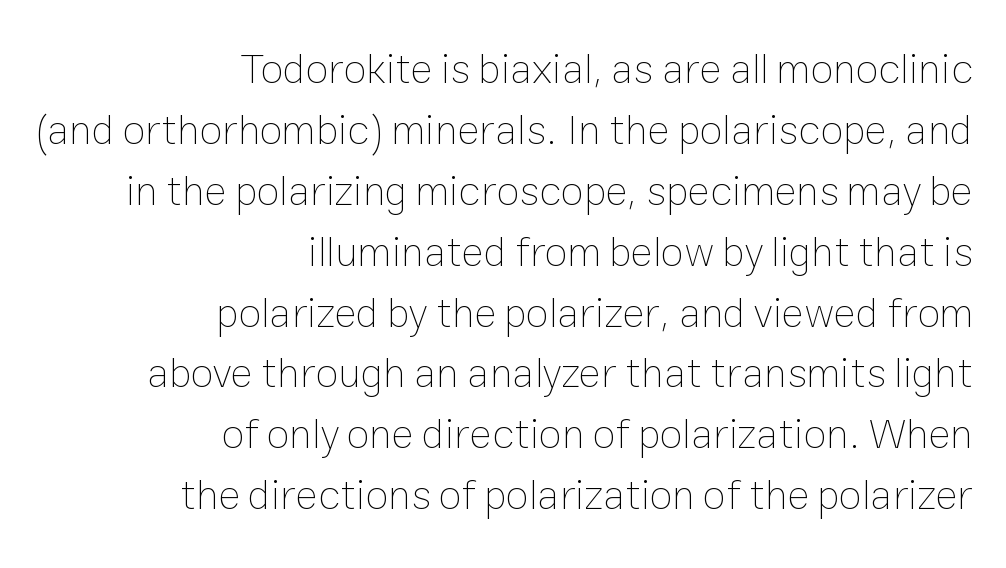
The image shows 42 px thin type, upright; set right-aligned, normal line spacing (1.45x), normal letter spacing, not underlined; low stroke contrast and a medium x-height.
